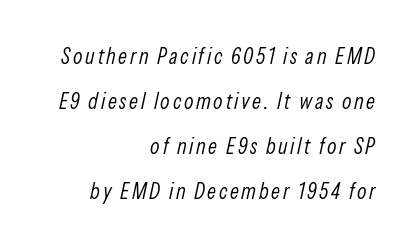
{"italic": "yes", "lean": "right", "slant_degrees": 13, "bold": "no", "underline": "no", "align": "right", "line_spacing": "loose", "line_spacing_ratio": 2.04, "glyph_px": 22}
